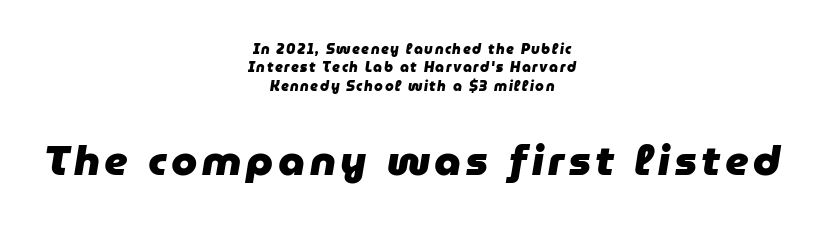
Q: Is the text bold? A: Yes.
Q: Is the text italic (slanted)? A: Yes, it leans right by about 9 degrees.
Q: Is the text underlined? A: No.
Q: How is the paragraph aligned? A: Centered.
Q: Is the spacing between lines tight, normal or loose? A: Normal.
Q: Which block of text is set in a larger size, the first (top) or the second (bottom)? A: The second (bottom) one.
Q: Width (condensed, normal, or wide)? A: Normal.
Q: Stroke contrast? A: Low.
Q: x-height? A: Medium.
Q: Monospaced? A: No.
